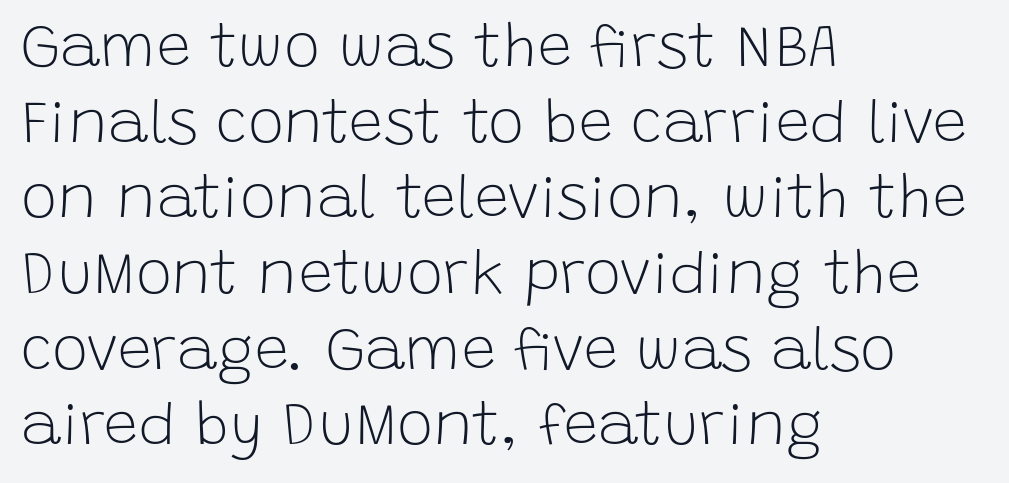
{"serif": "no", "italic": "no", "bold": "no", "weight": "light", "width": "normal", "stroke_contrast": "low", "x_height": "large", "monospaced": "no", "underline": "no", "align": "left", "line_spacing_ratio": 1.24, "letter_spacing": "normal", "letter_spacing_em": 0.0, "glyph_px": 61}
